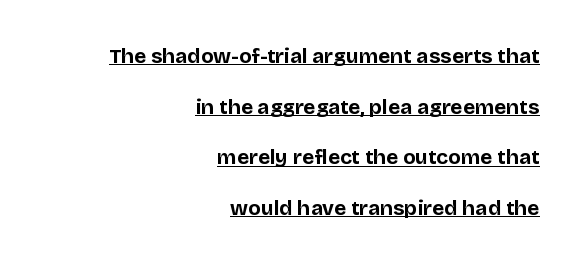
Q: Is the text bold? A: Yes.
Q: Is the text italic (slanted)? A: No, it is upright.
Q: Is the text underlined? A: Yes.
Q: How is the paragraph aligned? A: Right-aligned.
Q: Is the spacing between letters normal or unusually wide? A: Normal.
Q: Is the spacing between lines tight, normal or loose? A: Loose.
